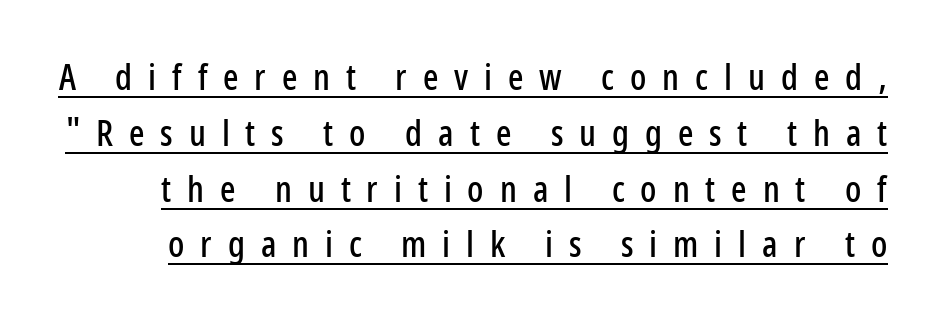
Q: Is the text italic (slanted)? A: No, it is upright.
Q: Is the typeface a serif or a sans-serif typeface? A: Sans-serif.
Q: Is the text underlined? A: Yes.
Q: Is the spacing between letters normal or unusually wide? A: Unusually wide.
Q: Is the spacing between lines tight, normal or loose? A: Normal.
Q: Width (condensed, normal, or wide)? A: Condensed.
Q: Stroke contrast? A: Low.
Q: x-height? A: Medium.
Q: Monospaced? A: No.
